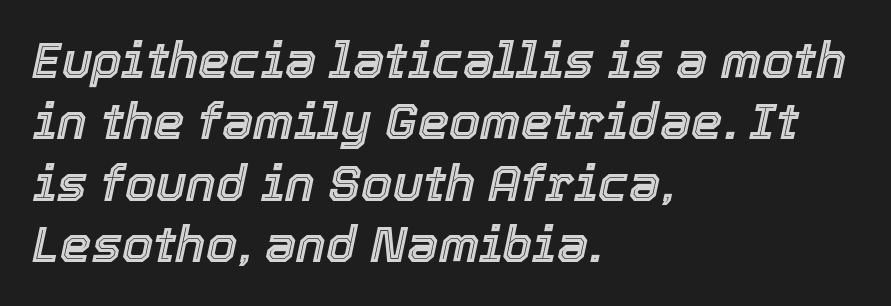
The passage shown is typed in a proportional face where columns would drift. A classic flush-left, rag-right setting is used for this passage. Words float on clear page, feet unadorned. In terms of posture, this sample is oblique. Does extra space separate the letters? No, they use regular spacing.
